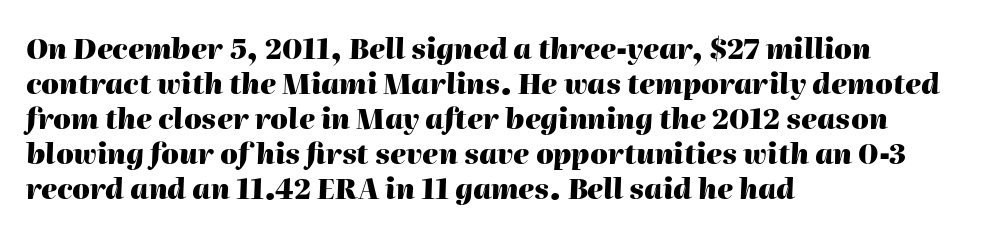
{"italic": "yes", "lean": "right", "slant_degrees": 2, "bold": "yes", "weight": "heavy", "width": "normal", "stroke_contrast": "high", "x_height": "medium", "monospaced": "no", "underline": "no", "align": "left", "line_spacing": "normal", "line_spacing_ratio": 1.25, "letter_spacing": "normal", "letter_spacing_em": 0.0, "glyph_px": 28}
